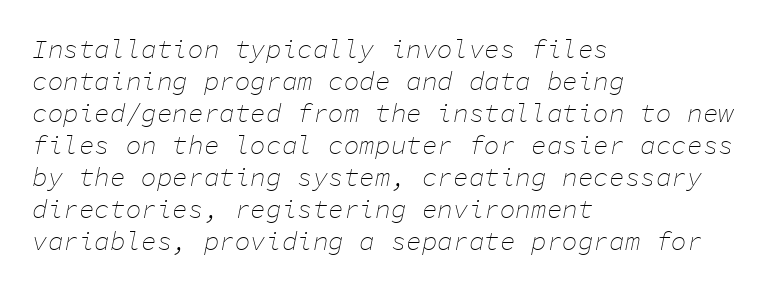
The line texture is even and compact thanks to regular tracking. If you drew a line through each stem, it would be angled. These lines stack with their left ends in a neat column. Check the space under the baseline: it is left empty.
